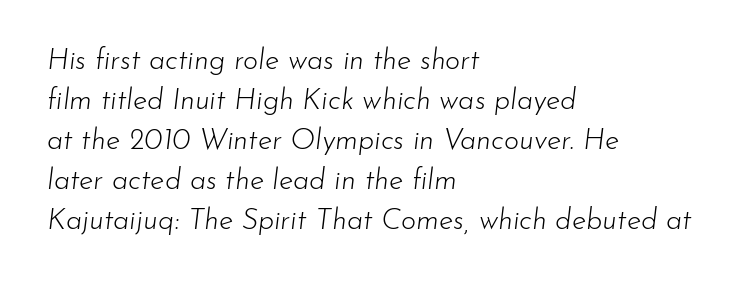
The image shows 29 px light type, italic (leaning right); set left-aligned, normal line spacing (1.38x), normal letter spacing, not underlined; low stroke contrast and a small x-height.
